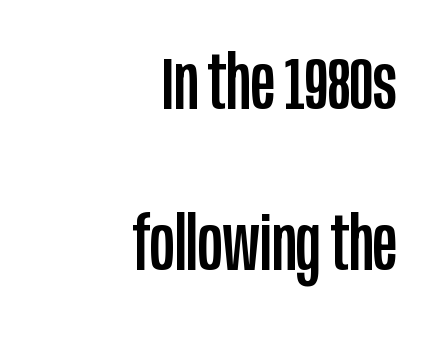
{"serif": "no", "italic": "no", "width": "condensed", "stroke_contrast": "low", "x_height": "large", "monospaced": "no", "underline": "no", "align": "right", "line_spacing": "loose", "line_spacing_ratio": 2.18, "letter_spacing": "normal", "letter_spacing_em": 0.0, "glyph_px": 74}
